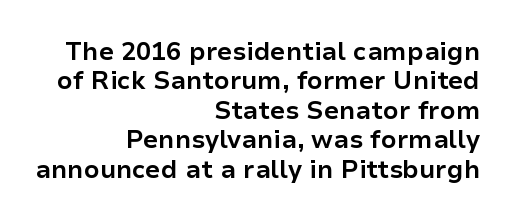
The image shows 25 px bold type, upright; set right-aligned, line spacing 1.18x, normal letter spacing, not underlined.
